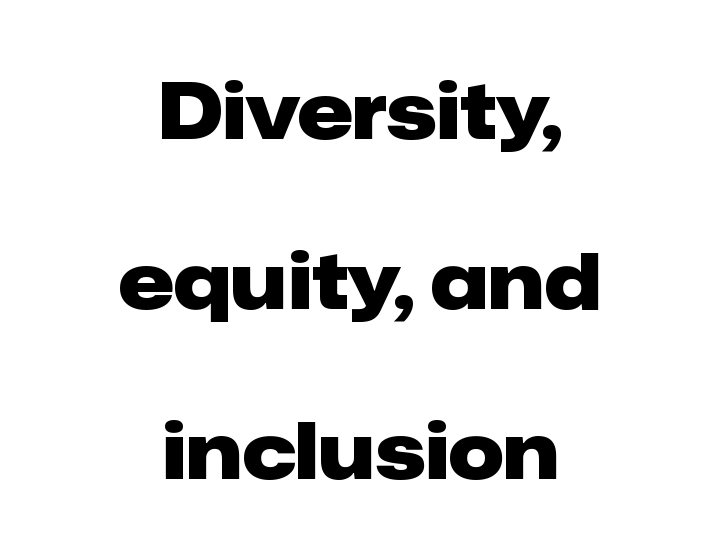
Font category for this specimen: sans-serif. Between one letter and the next there's only the usual sliver of space. Weight: bold. Every character sits straight up, as roman type does. If you measured baseline to baseline, you'd find a long distance. Spacing verdict: proportional, widths tailored to each character.
